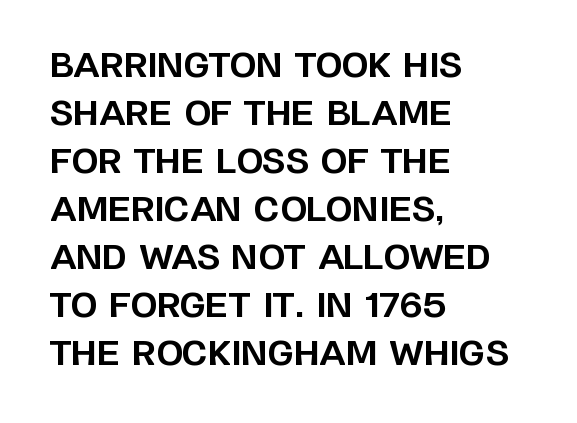
Look at the stroke-to-counter ratio: heavy, a bold. Note the varied advance widths — an 'i' is clearly narrower than an 'm'. Posture: straight, roman, zero tilt. Teacher's note: observe the even left margin — that is flush-left alignment.
